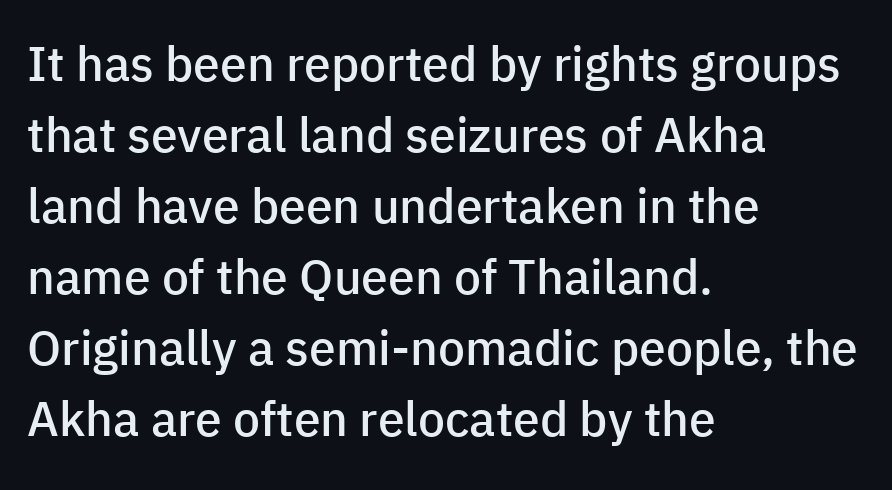
Do the characters align in a grid? No, the font is proportional. A normal amount of white space separates one row of letters from the next. Honestly, there is no underline to notice here at all. Visually the block forms a straight wall on the left and a jagged coastline on the right.
